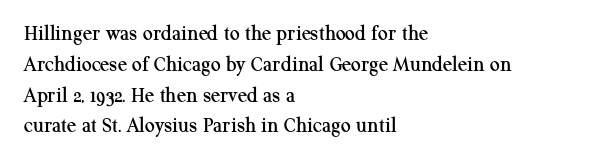
{"italic": "no", "underline": "no", "align": "left", "line_spacing": "normal", "line_spacing_ratio": 1.4, "letter_spacing": "normal", "letter_spacing_em": 0.0, "glyph_px": 22}
